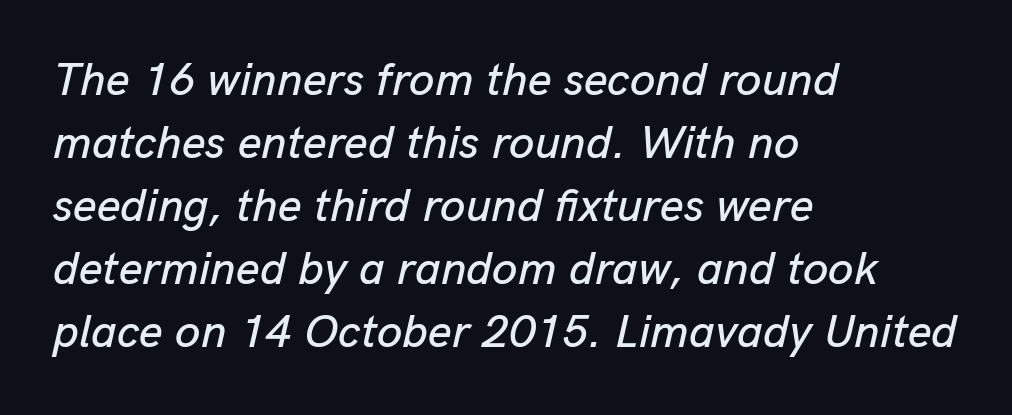
Q: Is the text italic (slanted)? A: Yes, it leans right by about 13 degrees.
Q: Is the text underlined? A: No.
Q: How is the paragraph aligned? A: Left-aligned.
Q: Is the spacing between letters normal or unusually wide? A: Normal.
Q: Is the spacing between lines tight, normal or loose? A: Normal.
Q: Width (condensed, normal, or wide)? A: Normal.
Q: Stroke contrast? A: Low.
Q: x-height? A: Medium.
Q: Monospaced? A: No.
